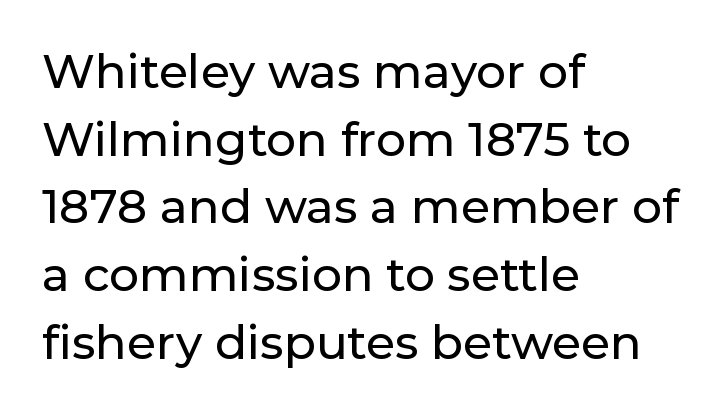
Q: Is the text italic (slanted)? A: No, it is upright.
Q: Is the typeface a serif or a sans-serif typeface? A: Sans-serif.
Q: Is the text underlined? A: No.
Q: How is the paragraph aligned? A: Left-aligned.
Q: Is the spacing between letters normal or unusually wide? A: Normal.
Q: Is the spacing between lines tight, normal or loose? A: Normal.
Q: Width (condensed, normal, or wide)? A: Normal.
Q: Stroke contrast? A: Low.
Q: x-height? A: Medium.
Q: Monospaced? A: No.
